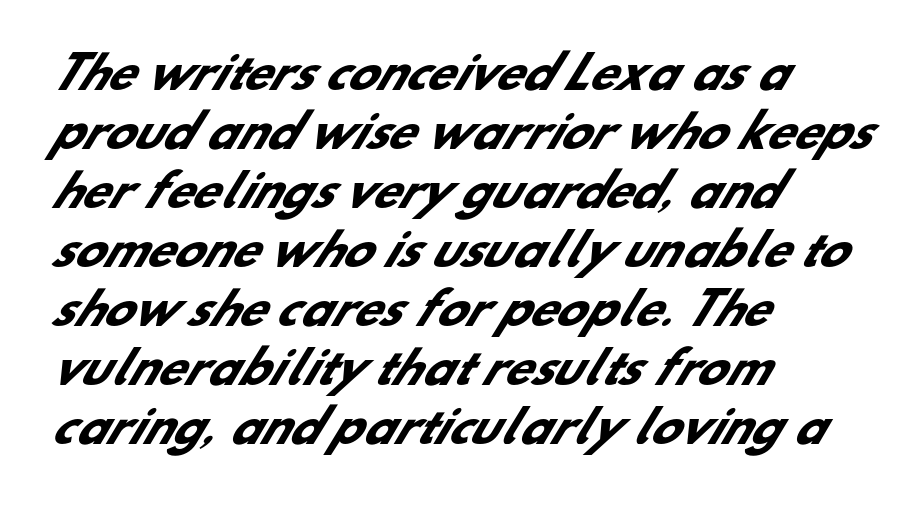
Plain, unruled lines of type. This sample has the flowing, uneven cadence of proportional lettering. Which margin do the lines hug? The left one — the right edge is uneven. What kind of face is this? One without serifs — a sans. Rows of type keep a routine distance in the vertical direction.
